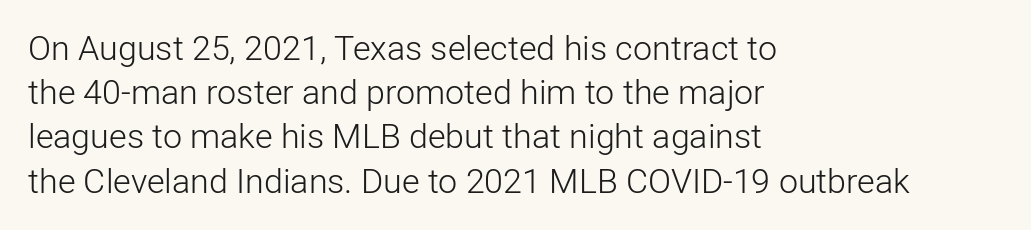
{"serif": "no", "italic": "no", "bold": "no", "weight": "light", "width": "normal", "stroke_contrast": "low", "x_height": "medium", "monospaced": "no", "underline": "no", "align": "left", "line_spacing": "normal", "line_spacing_ratio": 1.3, "letter_spacing": "normal", "letter_spacing_em": 0.0, "glyph_px": 34}
